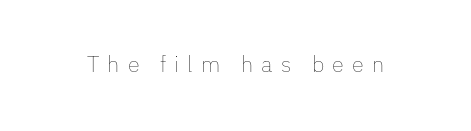
Q: Is the text bold? A: No.
Q: Is the text italic (slanted)? A: No, it is upright.
Q: Is the text underlined? A: No.
Q: Is the spacing between letters normal or unusually wide? A: Unusually wide.
